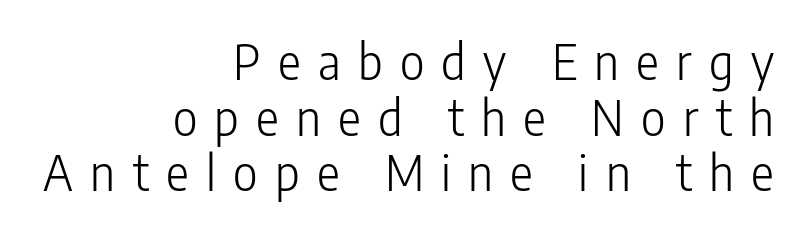
{"serif": "no", "italic": "no", "bold": "no", "weight": "light", "width": "condensed", "stroke_contrast": "low", "x_height": "medium", "monospaced": "no", "underline": "no", "align": "right", "line_spacing_ratio": 1.16, "letter_spacing": "wide", "letter_spacing_em": 0.36, "glyph_px": 48}
